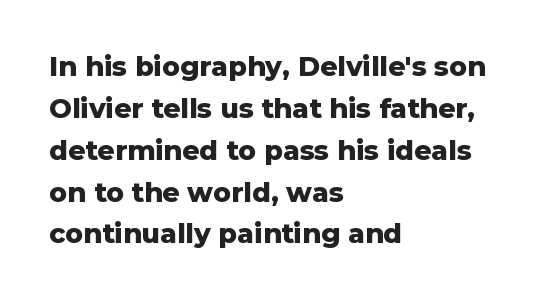
The image shows 27 px bold type, upright; set left-aligned, normal line spacing (1.55x), normal letter spacing, not underlined.
